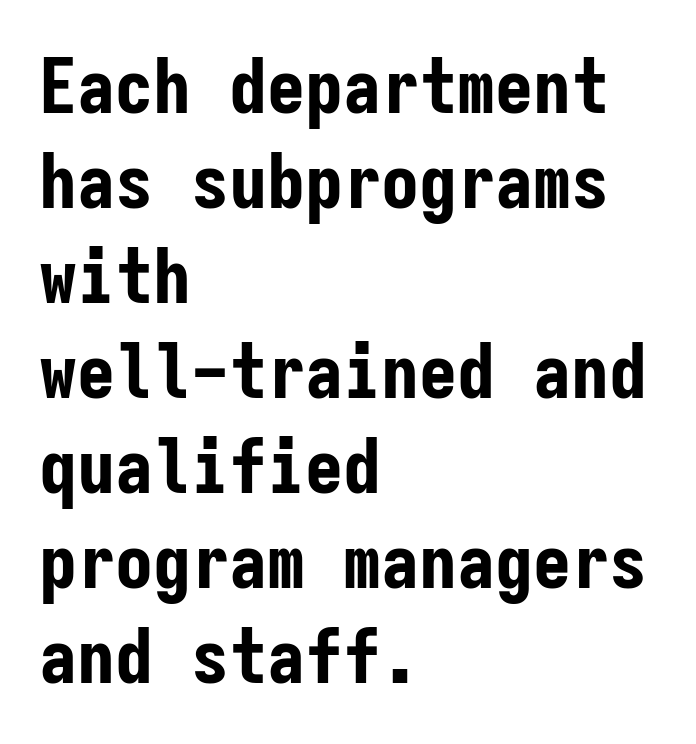
{"serif": "no", "italic": "no", "bold": "yes", "weight": "bold", "width": "condensed", "stroke_contrast": "low", "x_height": "medium", "monospaced": "yes", "underline": "no", "align": "left", "line_spacing": "normal", "line_spacing_ratio": 1.25, "letter_spacing": "normal", "letter_spacing_em": 0.0, "glyph_px": 76}
